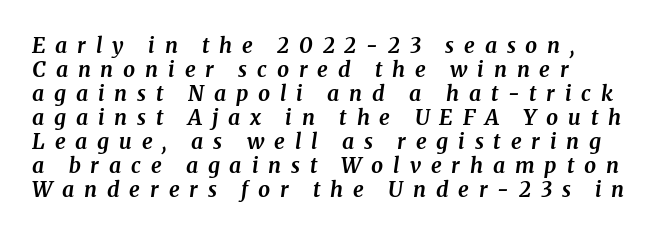
The foot of each line stays bare and open. Quick note: italic. Short note: letters widely spaced. Cramped leading. What weight is shown? A full bold with thick strokes.
